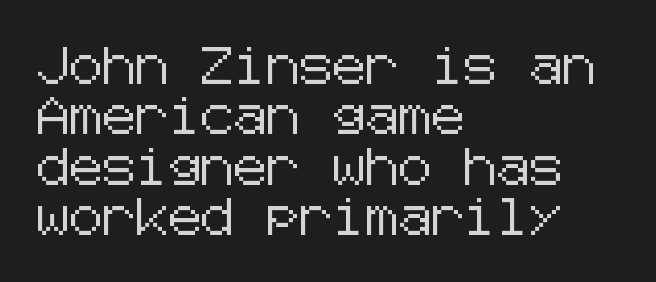
{"serif": "no", "italic": "no", "width": "normal", "stroke_contrast": "low", "x_height": "medium", "underline": "no", "align": "left", "line_spacing": "normal", "line_spacing_ratio": 1.36, "letter_spacing": "normal", "letter_spacing_em": 0.0, "glyph_px": 37}
